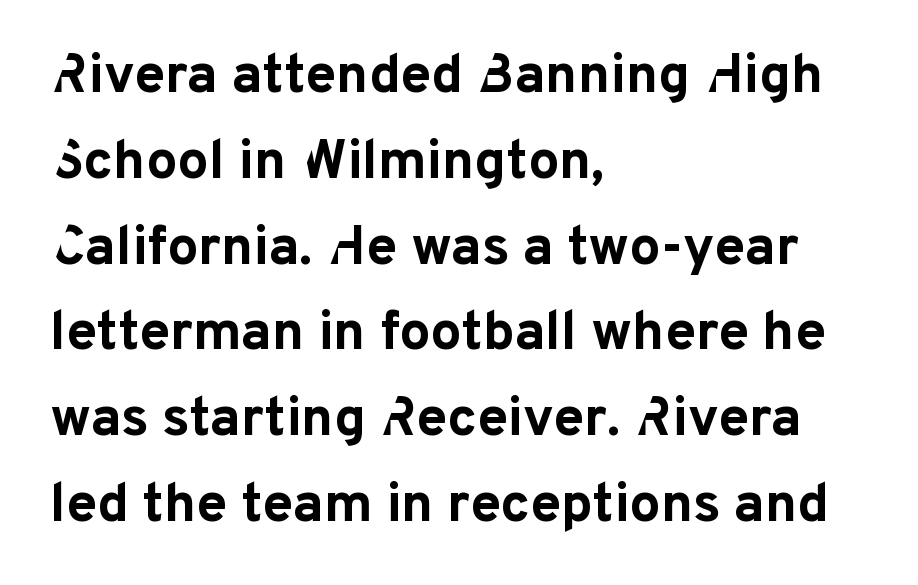
{"serif": "no", "italic": "no", "bold": "yes", "weight": "bold", "width": "normal", "stroke_contrast": "low", "x_height": "medium", "monospaced": "no", "underline": "no", "align": "left", "line_spacing": "normal", "line_spacing_ratio": 1.56, "letter_spacing": "normal", "letter_spacing_em": 0.0, "glyph_px": 55}
